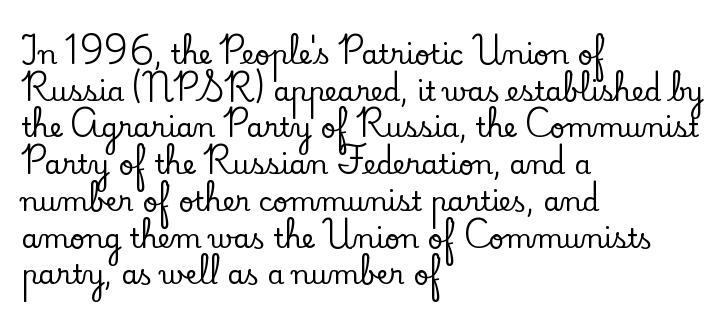
{"italic": "no", "underline": "no", "align": "left", "line_spacing": "normal", "line_spacing_ratio": 1.36, "letter_spacing": "normal", "letter_spacing_em": 0.0, "glyph_px": 27}
